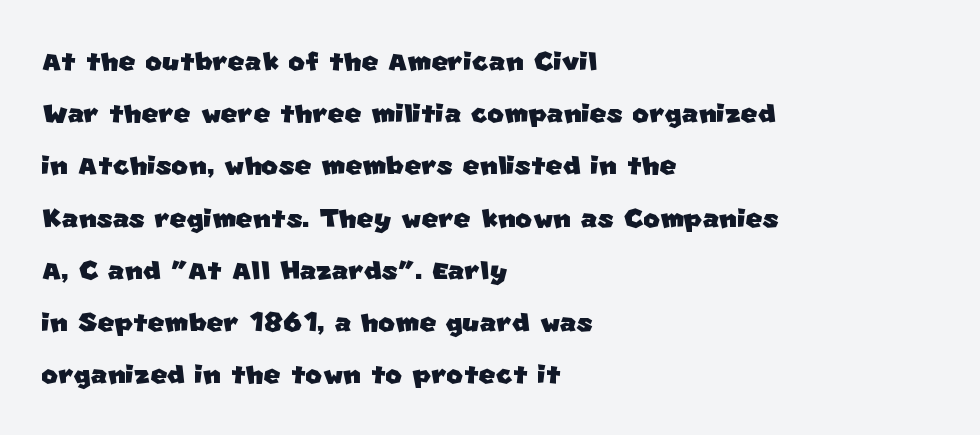
{"serif": "no", "width": "normal", "stroke_contrast": "low", "x_height": "large", "monospaced": "no", "underline": "no", "align": "left", "line_spacing": "normal", "line_spacing_ratio": 1.45, "letter_spacing": "normal", "letter_spacing_em": 0.0, "glyph_px": 36}
